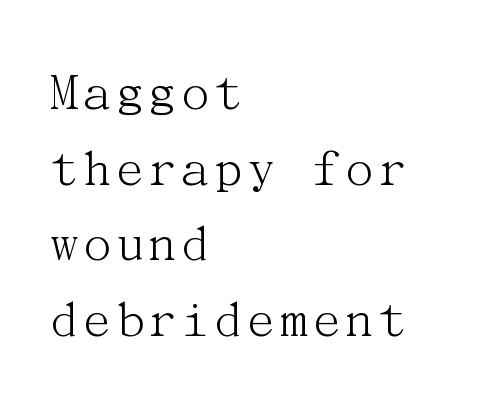
The image shows 56 px light serif type, upright; set left-aligned, normal line spacing (1.35x), normal letter spacing, not underlined; medium stroke contrast and a medium x-height.
